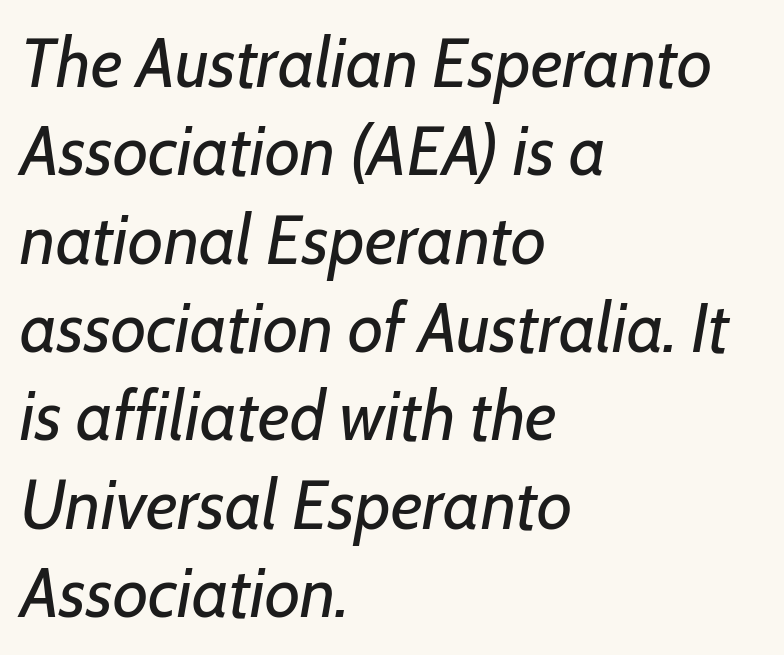
Q: Is the text bold? A: No.
Q: Is the text italic (slanted)? A: Yes, it leans right by about 7 degrees.
Q: Is the text underlined? A: No.
Q: How is the paragraph aligned? A: Left-aligned.
Q: Is the spacing between letters normal or unusually wide? A: Normal.
Q: Is the spacing between lines tight, normal or loose? A: Normal.
Q: Width (condensed, normal, or wide)? A: Normal.
Q: Stroke contrast? A: Low.
Q: x-height? A: Medium.
Q: Monospaced? A: No.
